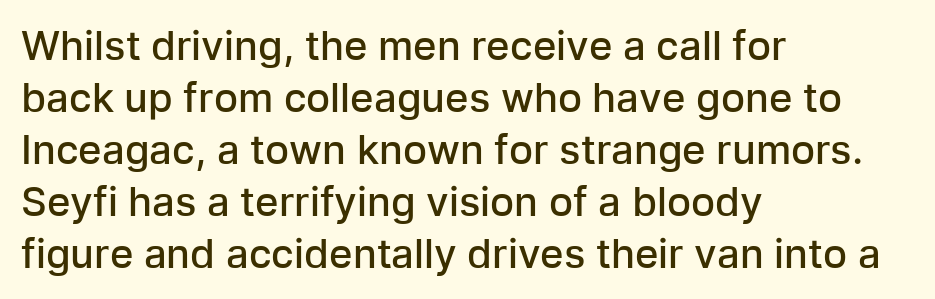
The gaps between neighbouring characters are ordinary and unremarkable. Quick note: not italic, upright. The space beneath each line is pristine and unruled. Horizontal bands of white between lines are of average thickness.
